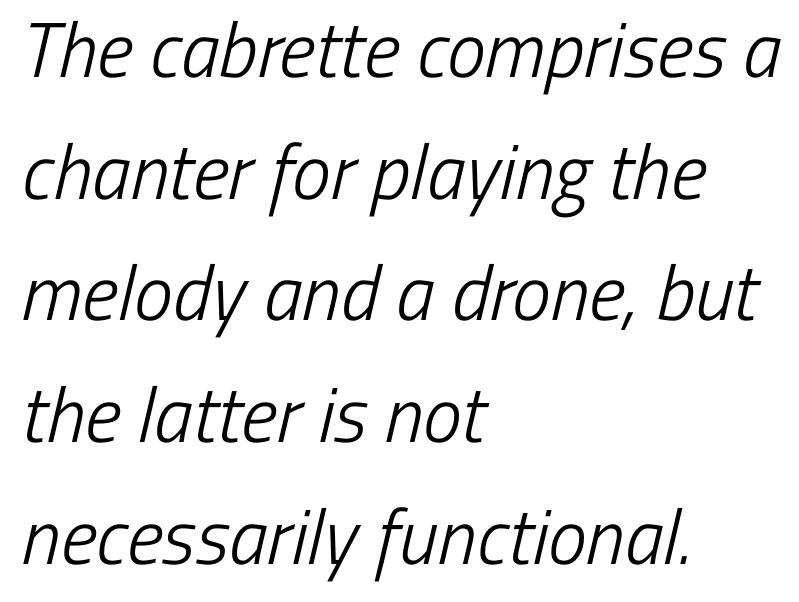
Examine the stroke ends and you'll find no serifs. The paragraph has a hard left edge and a soft right edge. The face looks like a standard text weight, possibly lighter. Compared with typical body copy, the letter spacing here is the same.
